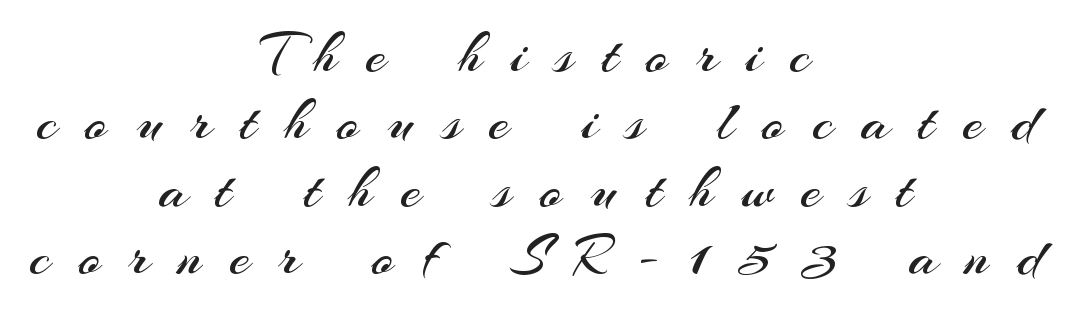
These lines stack symmetrically, like a column narrowing and widening about its center. Just letters on the line, the space beneath them empty. Counters stay open thanks to moderate or lighter strokes. The passage shown is typed in a proportional face where columns would drift.
